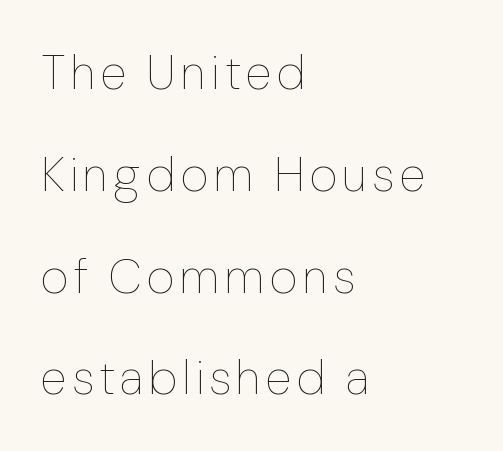
{"italic": "no", "bold": "no", "weight": "thin", "width": "normal", "stroke_contrast": "low", "x_height": "medium", "monospaced": "no", "underline": "no", "align": "left", "line_spacing": "loose", "line_spacing_ratio": 2.12, "glyph_px": 48}
